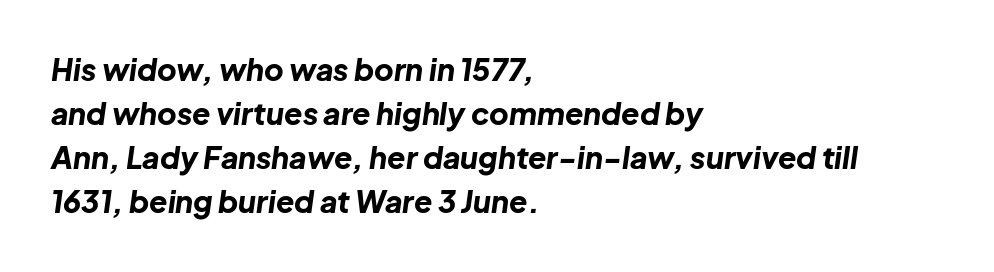
Q: Is the text bold? A: Yes.
Q: Is the text italic (slanted)? A: Yes, it leans right by about 8 degrees.
Q: Is the text underlined? A: No.
Q: How is the paragraph aligned? A: Left-aligned.
Q: Is the spacing between letters normal or unusually wide? A: Normal.
Q: Is the spacing between lines tight, normal or loose? A: Normal.
Q: Width (condensed, normal, or wide)? A: Normal.
Q: Stroke contrast? A: Low.
Q: x-height? A: Medium.
Q: Monospaced? A: No.
